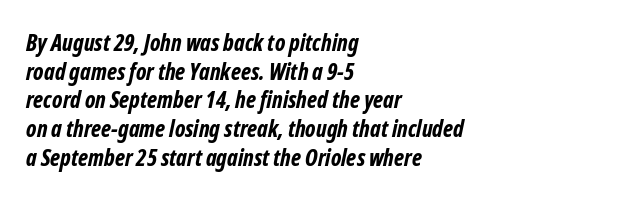
{"bold": "yes", "underline": "no", "align": "left", "line_spacing": "normal", "line_spacing_ratio": 1.25, "letter_spacing": "normal", "letter_spacing_em": 0.0, "glyph_px": 23}
